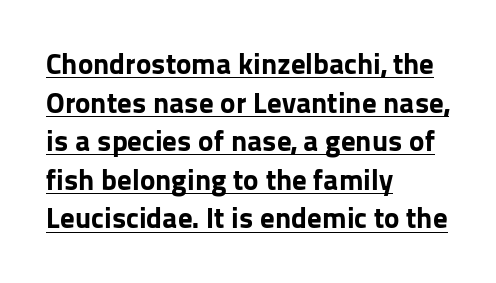
{"serif": "no", "italic": "no", "bold": "yes", "weight": "bold", "width": "normal", "stroke_contrast": "low", "x_height": "medium", "monospaced": "no", "underline": "yes", "align": "left", "line_spacing": "normal", "line_spacing_ratio": 1.33, "letter_spacing": "normal", "letter_spacing_em": 0.0, "glyph_px": 29}
